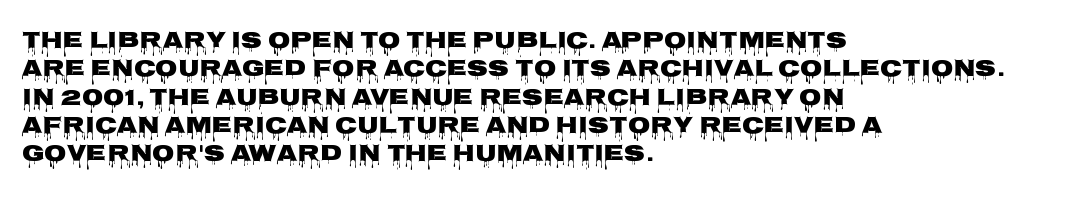
{"italic": "no", "underline": "no", "align": "left", "line_spacing_ratio": 1.23, "letter_spacing": "normal", "letter_spacing_em": 0.0, "glyph_px": 23}
